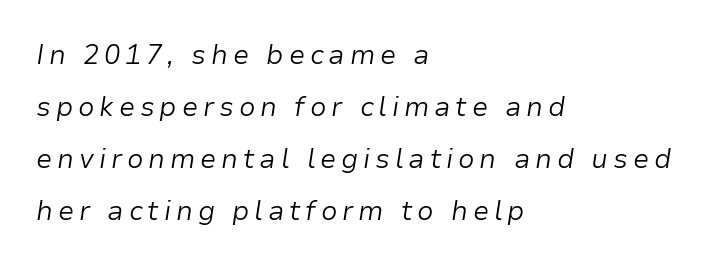
The gap between lines stays unmarked. The axis of the letterforms is tilted away from vertical. Weight: not bold — regular or lighter. The lines are spread far apart with generous leading. Line beginnings align vertically; line endings do not.
